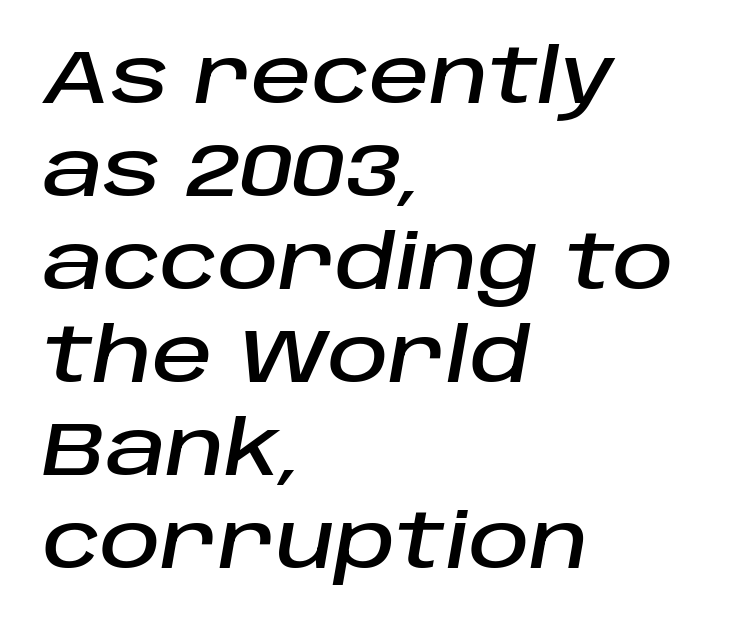
Think of a printed novel: that variable character pitch is what you see here. What stands out about the letter spacing? Nothing — it is the standard amount. In CSS terms this would be text-align: left. The strip under each line holds only bare page. Does the lettering tilt? It does — this is italic.
